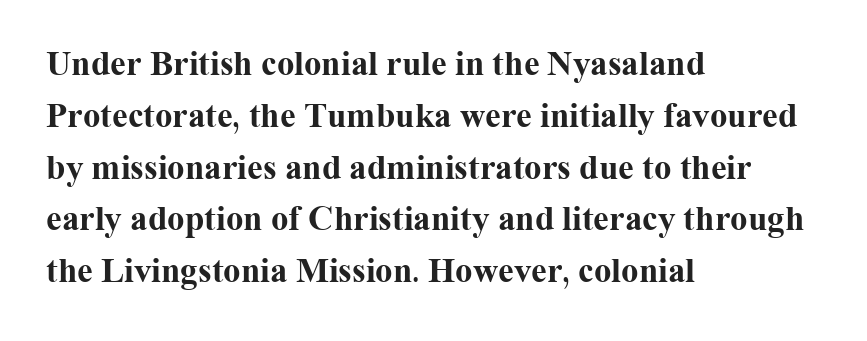
Q: Is the text bold? A: Yes.
Q: Is the text italic (slanted)? A: No, it is upright.
Q: Is the typeface a serif or a sans-serif typeface? A: Serif.
Q: Is the text underlined? A: No.
Q: How is the paragraph aligned? A: Left-aligned.
Q: Is the spacing between letters normal or unusually wide? A: Normal.
Q: Is the spacing between lines tight, normal or loose? A: Normal.
Q: Width (condensed, normal, or wide)? A: Normal.
Q: Stroke contrast? A: Medium.
Q: x-height? A: Medium.
Q: Monospaced? A: No.
